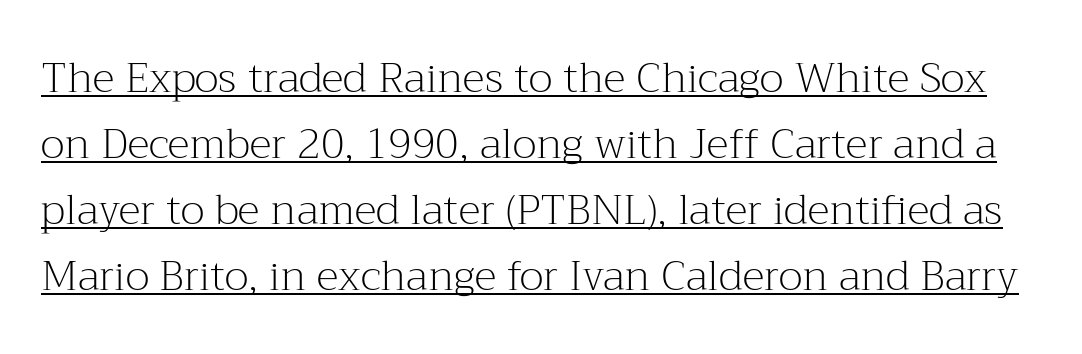
Spacing verdict: proportional, widths tailored to each character. The glyphs in this specimen are seriffed. No letter is thick-stroked: the sample isn't bold. The specimen includes a rule beneath the text block's lines. The typography opts for an upright posture over an oblique one.
